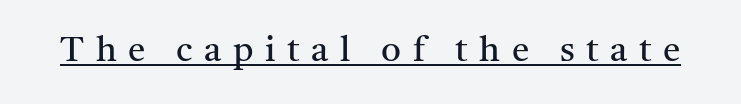
The image shows 35 px regular-weight serif type, upright; set unusually wide letter spacing (+0.33 em), underlined; medium stroke contrast and a medium x-height.
